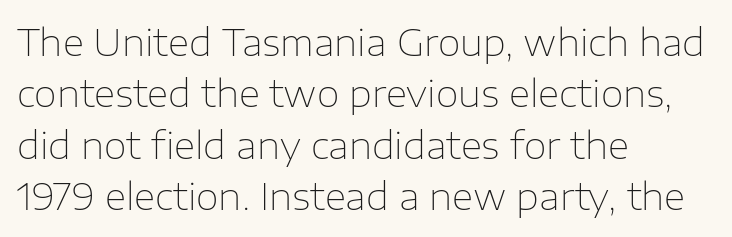
Note the varied advance widths — an 'i' is clearly narrower than an 'm'. Does extra space separate the letters? No, they use regular spacing. Unmarked baselines from the first word to the last. Weight: not bold — regular or lighter. Reading down the column, the eye jumps a familiar distance to each next line. Examine the stroke ends and you'll find no serifs.
